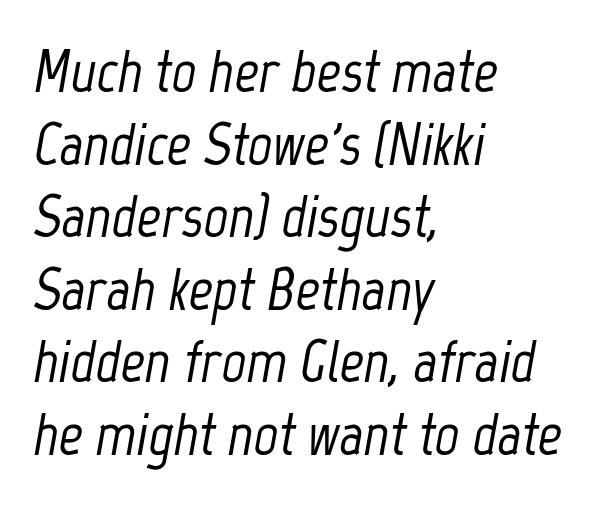
{"italic": "yes", "lean": "right", "slant_degrees": 12, "width": "condensed", "stroke_contrast": "low", "x_height": "medium", "monospaced": "no", "underline": "no", "align": "left", "line_spacing_ratio": 1.21, "letter_spacing": "normal", "letter_spacing_em": 0.0, "glyph_px": 60}
